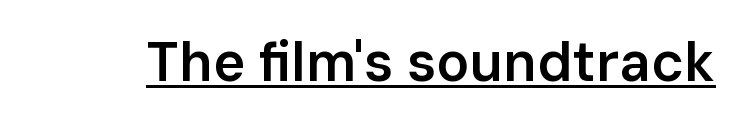
As a designer I'd log this as weight 600, semibold. Glance below the letters and you will spot a drawn line. Students, note that the glyphs here touch the page at normal intervals. Does the type have serifs? No, each stem ends abruptly. Do the characters align in a grid? No, the font is proportional.
